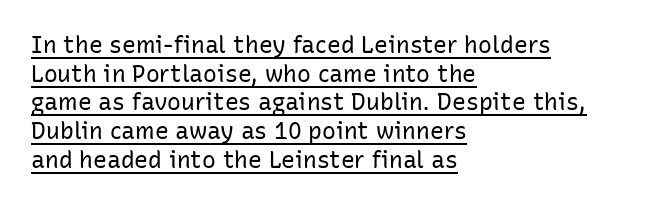
The image shows 23 px text type, upright; set left-aligned, normal line spacing (1.25x), normal letter spacing, underlined.
